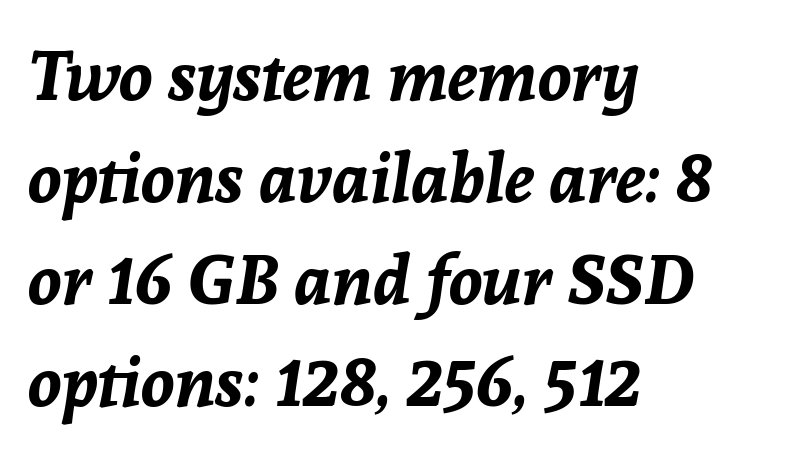
Does the weight exceed regular? Yes, all the way to bold. The face used here has a pronounced slope to its letters. Bare-footed words on every line. Looks like regular typesetting: each glyph gets only the width it needs. Vertically, the passage feels balanced, rows spaced as you'd expect. Between one letter and the next there's only the usual sliver of space.
